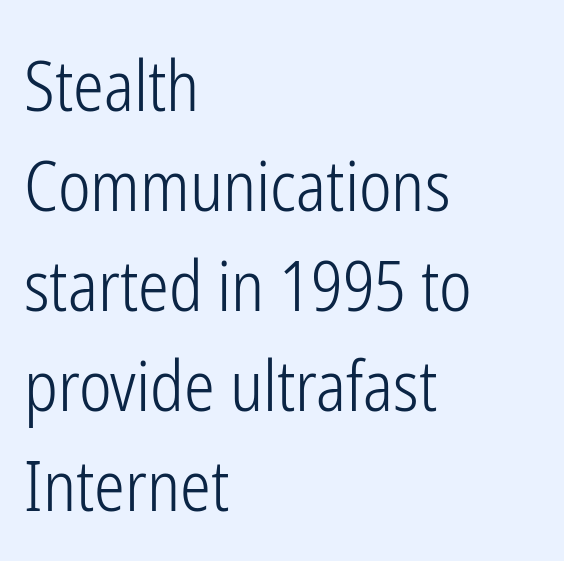
Q: Is the text bold? A: No.
Q: Is the text italic (slanted)? A: No, it is upright.
Q: Is the typeface a serif or a sans-serif typeface? A: Sans-serif.
Q: Is the text underlined? A: No.
Q: How is the paragraph aligned? A: Left-aligned.
Q: Is the spacing between letters normal or unusually wide? A: Normal.
Q: Is the spacing between lines tight, normal or loose? A: Normal.
Q: Width (condensed, normal, or wide)? A: Condensed.
Q: Stroke contrast? A: Low.
Q: x-height? A: Medium.
Q: Monospaced? A: No.
